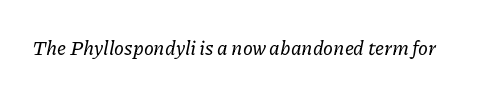
The image shows 20 px text type, italic (leaning right); set normal letter spacing, not underlined.
